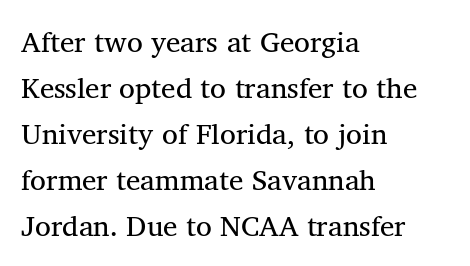
{"serif": "yes", "bold": "no", "weight": "regular", "width": "normal", "stroke_contrast": "medium", "x_height": "medium", "monospaced": "no", "underline": "no", "align": "left", "line_spacing": "normal", "line_spacing_ratio": 1.59, "letter_spacing": "normal", "letter_spacing_em": 0.0, "glyph_px": 29}
